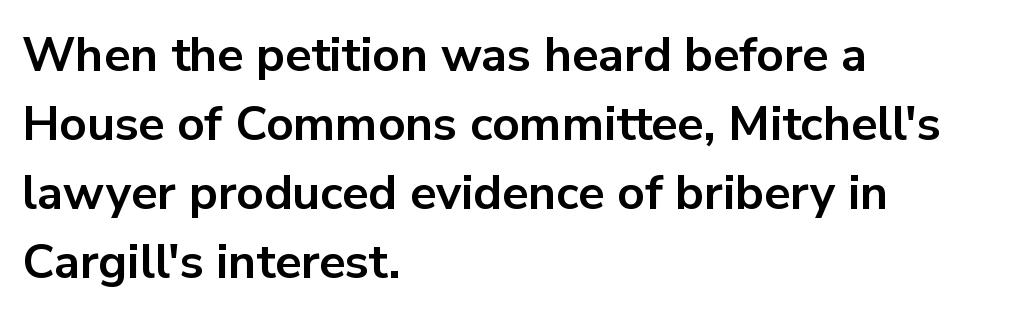
Q: Is the text bold? A: Yes.
Q: Is the text italic (slanted)? A: No, it is upright.
Q: Is the typeface a serif or a sans-serif typeface? A: Sans-serif.
Q: Is the text underlined? A: No.
Q: How is the paragraph aligned? A: Left-aligned.
Q: Is the spacing between letters normal or unusually wide? A: Normal.
Q: Is the spacing between lines tight, normal or loose? A: Normal.
Q: Width (condensed, normal, or wide)? A: Normal.
Q: Stroke contrast? A: Low.
Q: x-height? A: Medium.
Q: Monospaced? A: No.
